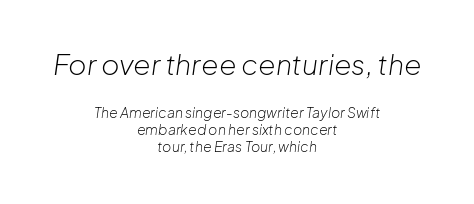
Is this a heavy cut? Hardly; it is regular or lighter. Compared with ordinary roman type, these characters are visibly tilted. Caption: multi-line text, centered on the measure. Top chunk: large. Bottom chunk: small. Note the varied advance widths — an 'i' is clearly narrower than an 'm'.
